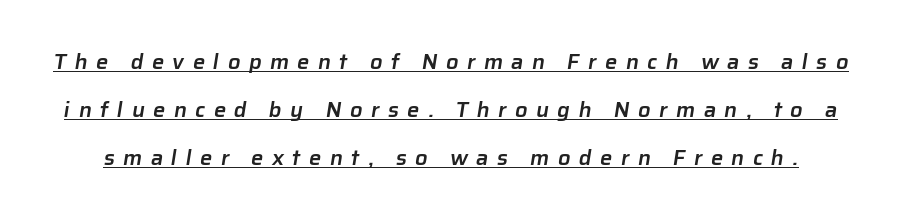
Q: Is the text bold? A: Semi-bold.
Q: Is the text underlined? A: Yes.
Q: Is the spacing between letters normal or unusually wide? A: Unusually wide.
Q: Is the spacing between lines tight, normal or loose? A: Loose.
